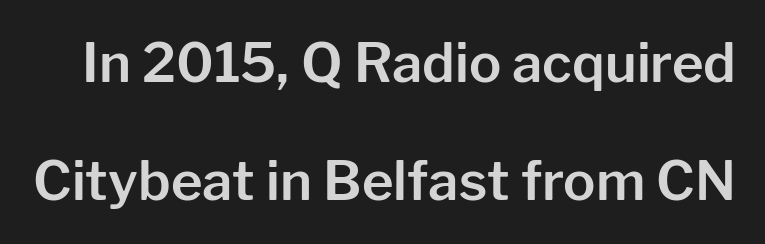
{"serif": "no", "italic": "no", "width": "normal", "stroke_contrast": "low", "x_height": "medium", "monospaced": "no", "underline": "no", "line_spacing": "loose", "line_spacing_ratio": 2.19, "letter_spacing": "normal", "letter_spacing_em": 0.0, "glyph_px": 54}
